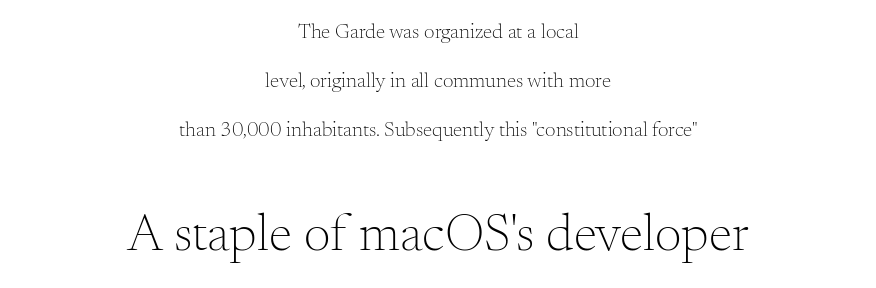
The image shows 53 px light serif type, upright; set centered, loose line spacing (2.33x), normal letter spacing, not underlined; the second (bottom) block is 2.52x larger; medium stroke contrast and a small x-height.
